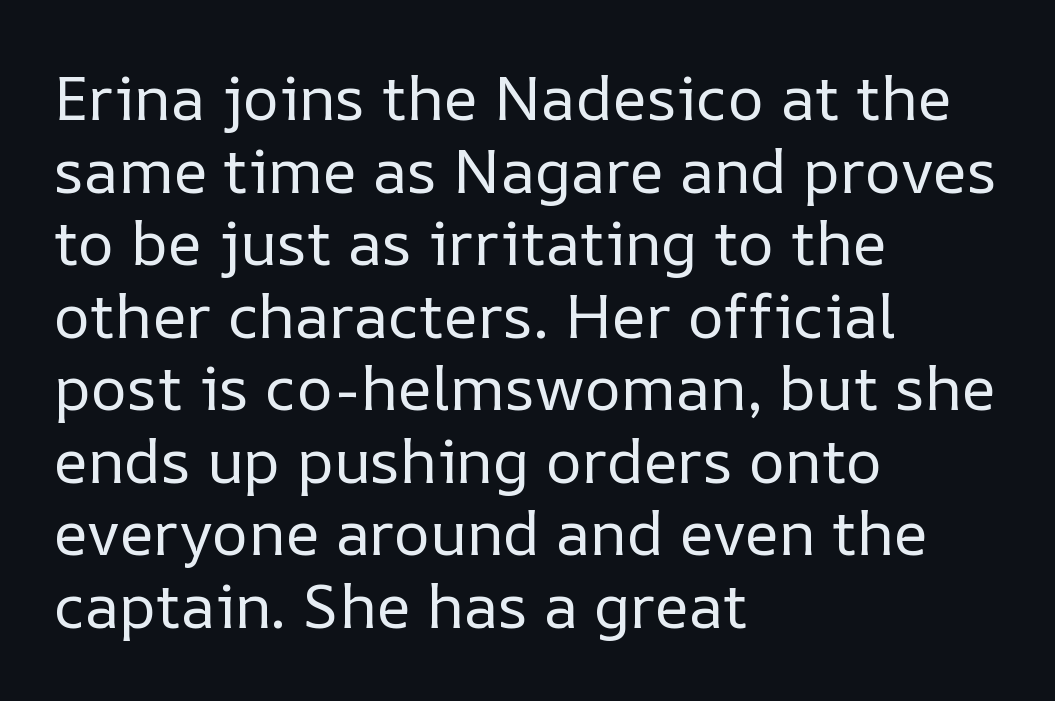
{"italic": "no", "bold": "no", "weight": "regular", "width": "normal", "stroke_contrast": "low", "x_height": "medium", "monospaced": "no", "underline": "no", "align": "left", "line_spacing_ratio": 1.17, "letter_spacing": "normal", "letter_spacing_em": 0.0, "glyph_px": 62}
